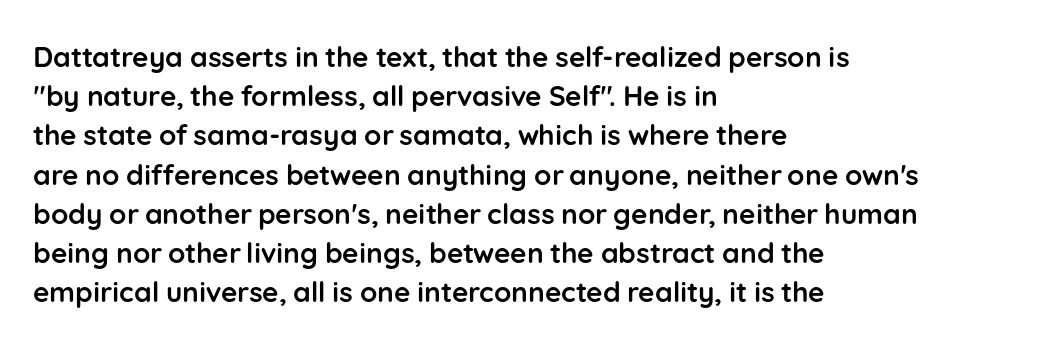
Q: Is the text bold? A: Yes.
Q: Is the text italic (slanted)? A: No, it is upright.
Q: Is the typeface a serif or a sans-serif typeface? A: Sans-serif.
Q: Is the text underlined? A: No.
Q: How is the paragraph aligned? A: Left-aligned.
Q: Is the spacing between letters normal or unusually wide? A: Normal.
Q: Is the spacing between lines tight, normal or loose? A: Normal.
Q: Width (condensed, normal, or wide)? A: Normal.
Q: Stroke contrast? A: Low.
Q: x-height? A: Medium.
Q: Monospaced? A: No.
